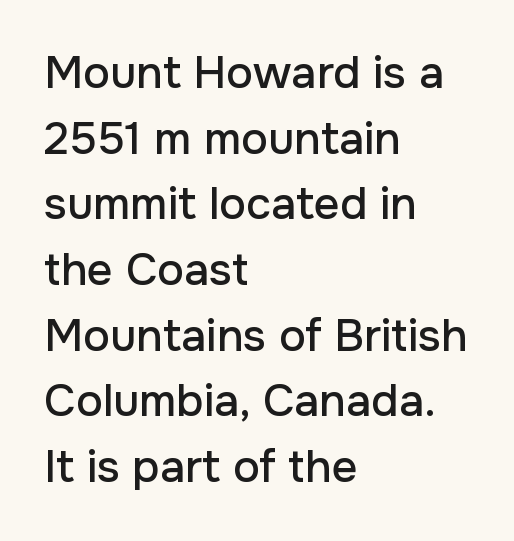
Q: Is the text italic (slanted)? A: No, it is upright.
Q: Is the typeface a serif or a sans-serif typeface? A: Sans-serif.
Q: Is the text underlined? A: No.
Q: How is the paragraph aligned? A: Left-aligned.
Q: Is the spacing between letters normal or unusually wide? A: Normal.
Q: Is the spacing between lines tight, normal or loose? A: Normal.
Q: Width (condensed, normal, or wide)? A: Normal.
Q: Stroke contrast? A: Low.
Q: x-height? A: Medium.
Q: Monospaced? A: No.
